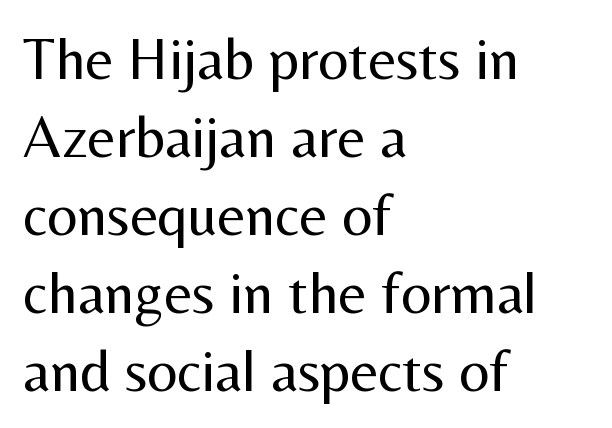
{"serif": "no", "italic": "no", "bold": "no", "weight": "regular", "width": "normal", "stroke_contrast": "medium", "x_height": "medium", "monospaced": "no", "underline": "no", "align": "left", "line_spacing": "normal", "line_spacing_ratio": 1.3, "letter_spacing": "normal", "letter_spacing_em": 0.0, "glyph_px": 60}
